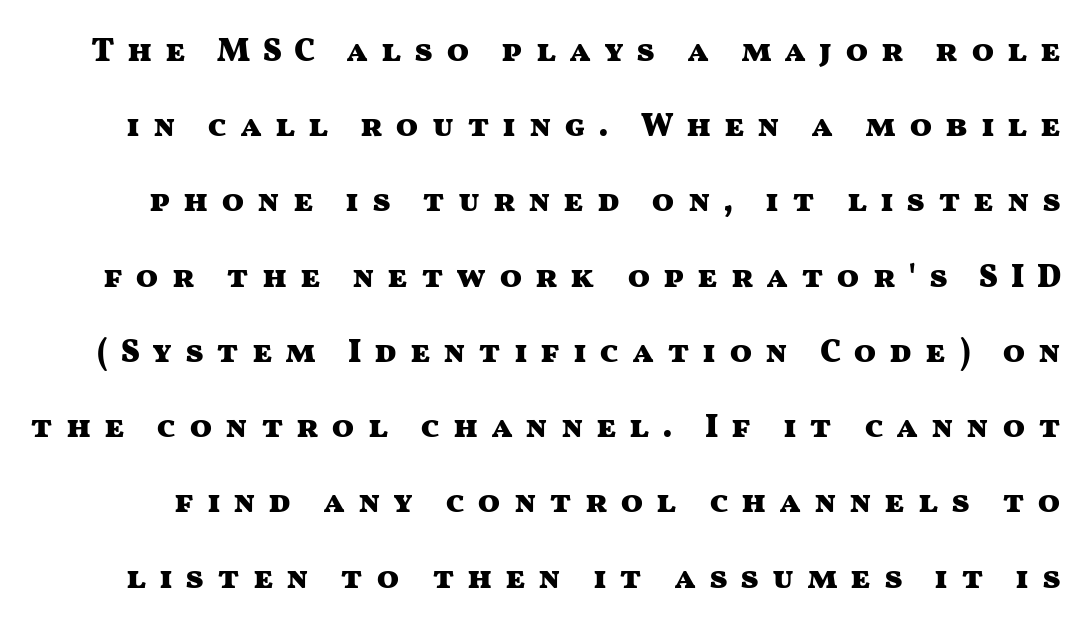
Q: Is the text bold? A: Yes.
Q: Is the text italic (slanted)? A: No, it is upright.
Q: Is the typeface a serif or a sans-serif typeface? A: Sans-serif.
Q: Is the text underlined? A: No.
Q: Is the spacing between letters normal or unusually wide? A: Unusually wide.
Q: Is the spacing between lines tight, normal or loose? A: Loose.
Q: Width (condensed, normal, or wide)? A: Wide.
Q: Stroke contrast? A: Medium.
Q: x-height? A: Medium.
Q: Monospaced? A: No.
